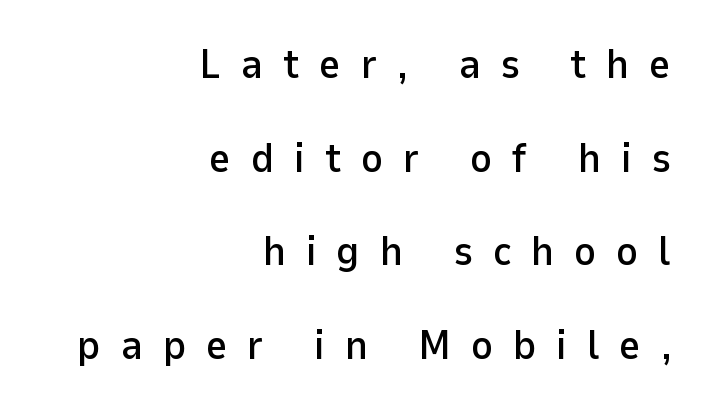
Q: Is the text italic (slanted)? A: No, it is upright.
Q: Is the typeface a serif or a sans-serif typeface? A: Sans-serif.
Q: Is the text underlined? A: No.
Q: How is the paragraph aligned? A: Right-aligned.
Q: Is the spacing between letters normal or unusually wide? A: Unusually wide.
Q: Is the spacing between lines tight, normal or loose? A: Loose.
Q: Width (condensed, normal, or wide)? A: Normal.
Q: Stroke contrast? A: Low.
Q: x-height? A: Medium.
Q: Monospaced? A: No.
